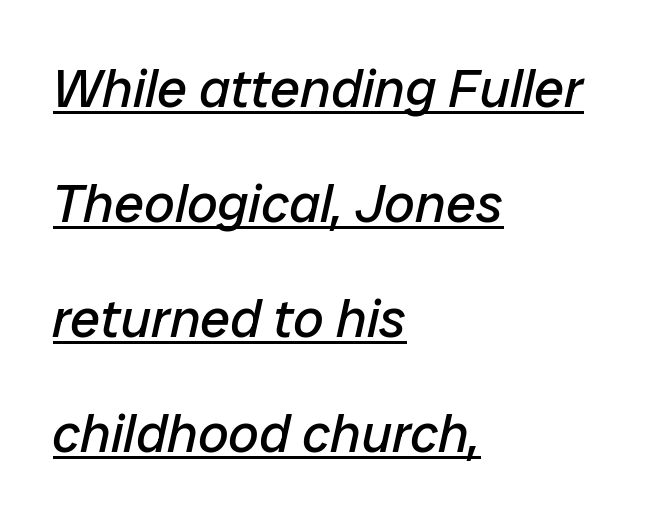
Compared with undecorated copy, this sample adds a rule below the words. It's the slanting kind of type. The rendering keeps characters at their native spacing. Line spacing here is loose. These glyphs show unthickened strokes, regular width or finer.
